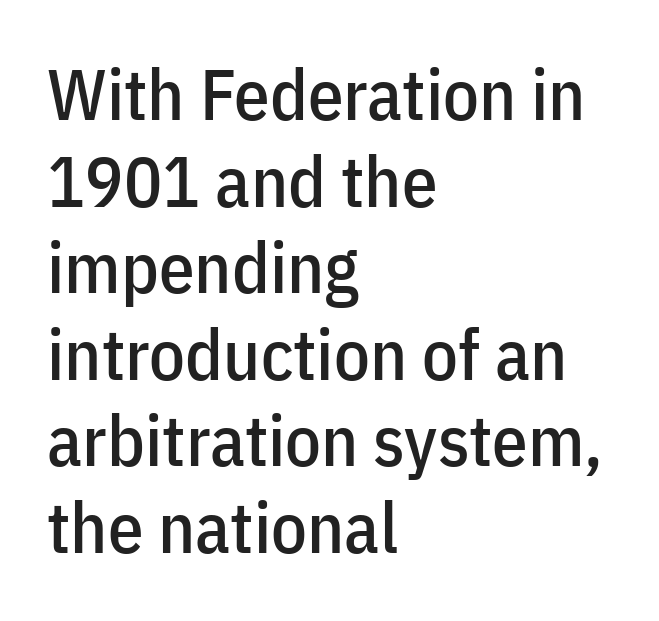
Typeset ragged right — the left edge is the straight one. This rendering leaves character spacing at its baseline value. Glance below the letters and you will spot only blank space. The letters advance in unequal steps, a hallmark of proportional type. Are there feet on the stems? There aren't — it's a sans.
